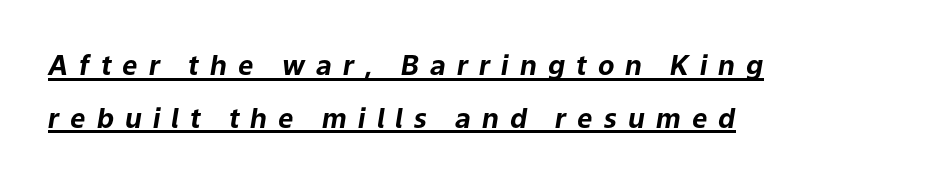
The rendered words wear a rule along their underside. Does the lettering tilt? It does — this is italic. This sample trades compactness for vertical openness between lines. Short note: letters widely spaced.
